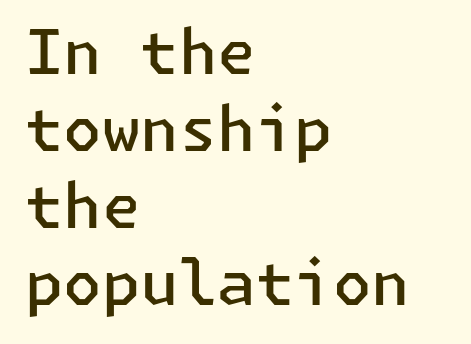
The font is running at a semibold setting, under full bold. Nope, no serifs anywhere on these letters. Italic: no, the glyphs are upright roman. Spacing between characters is what you'd get straight out of the box. Plain, unruled lines of type.
